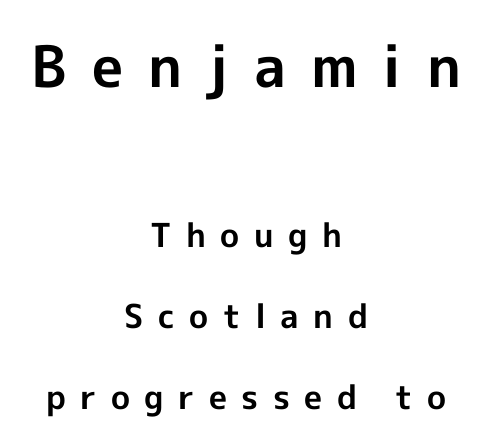
This rendering widens character spacing well past its baseline value. Bold? Absolutely — the strokes are thick and heavy. No word sits above an underline. Character widths vary here, with narrow letters taking less room than wide ones. Quick note: interline space is abundant.
